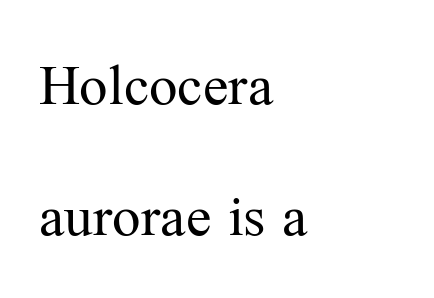
How would I describe the line gaps? Wide and relaxed. In CSS terms this would be text-align: left. The tracking reads as untouched default to a designer's eye. Do the characters align in a grid? No, the font is proportional.
